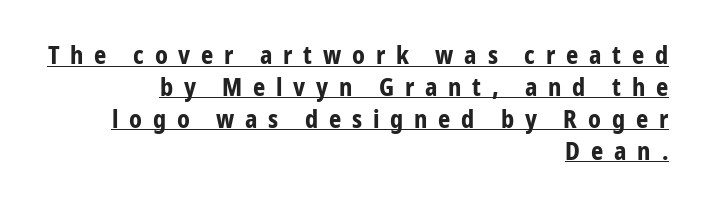
Between one letter and the next there's a generous, obvious gap. The strokes are fattened all the way to bold. Has an underline been added? It has. Compared with typical paragraphs, the rows here are spaced about the same.
